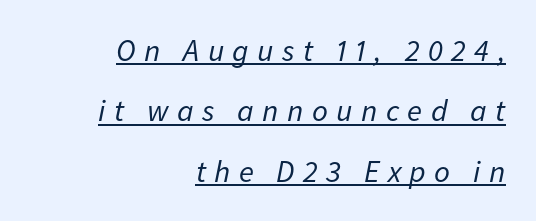
{"italic": "yes", "lean": "right", "slant_degrees": 11, "bold": "no", "weight": "regular", "width": "normal", "stroke_contrast": "low", "x_height": "medium", "monospaced": "no", "underline": "yes", "align": "right", "line_spacing": "loose", "line_spacing_ratio": 1.95, "letter_spacing": "wide", "letter_spacing_em": 0.27, "glyph_px": 31}
